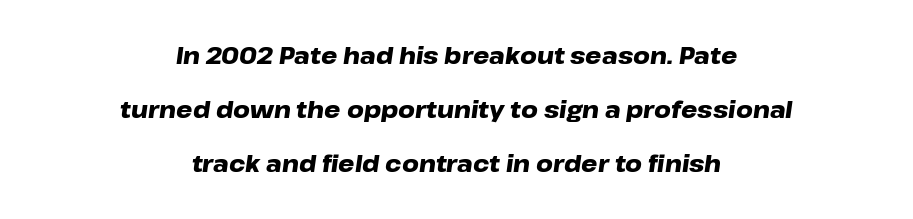
{"italic": "yes", "lean": "right", "slant_degrees": 8, "bold": "yes", "underline": "no", "align": "center", "line_spacing": "loose", "line_spacing_ratio": 2.35, "letter_spacing": "normal", "letter_spacing_em": 0.0, "glyph_px": 23}
